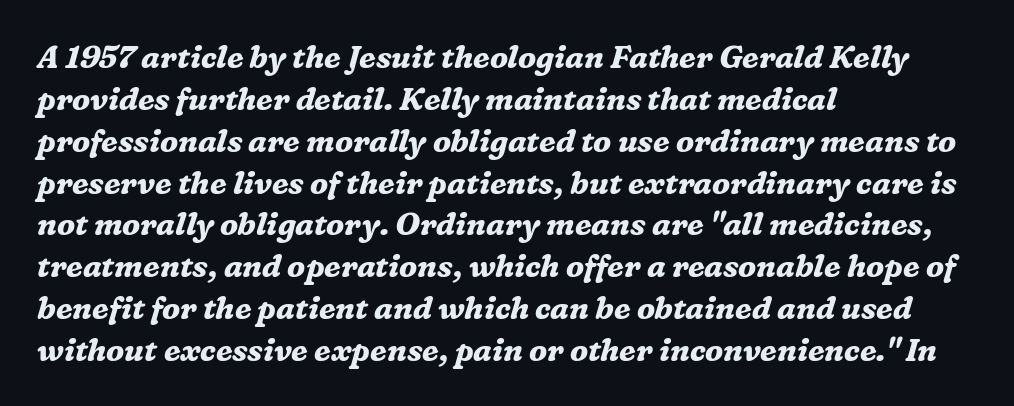
The image shows 31 px bold serif type, italic (leaning right); set left-aligned, normal line spacing (1.35x), normal letter spacing, not underlined; medium stroke contrast and a medium x-height.
